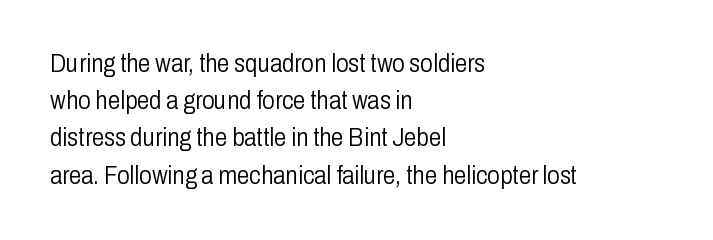
The image shows 25 px text type, upright; set left-aligned, normal line spacing (1.49x), normal letter spacing, not underlined.
